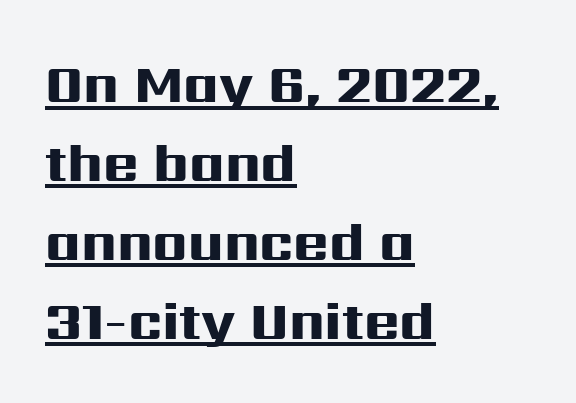
Line spacing here is normal. Proportional: the letters do not fall into vertical columns. Where is the straight margin? On the left. A baseline rule has been typeset under these characters. Each letter's strokes conclude bluntly, with no projecting serifs. Posture: vertical.
